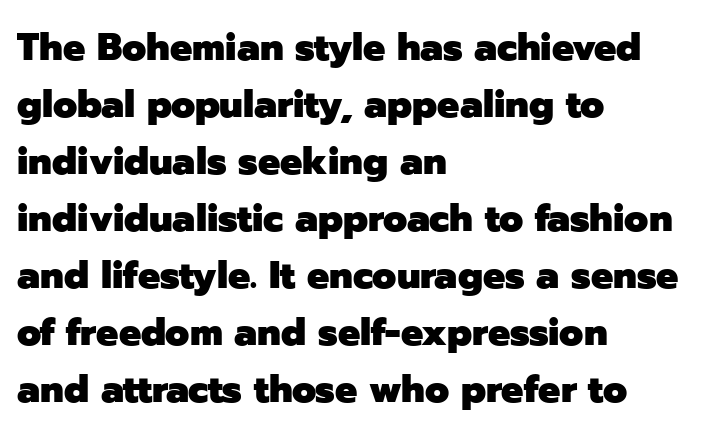
A normal amount of white space separates one row of letters from the next. Lines of text with bare space underneath. The passage shown is typeset with a sans-serif family. Letter spacing: default. A classic flush-left, rag-right setting is used for this passage. Every stem runs plumb, perpendicular to the baseline.
